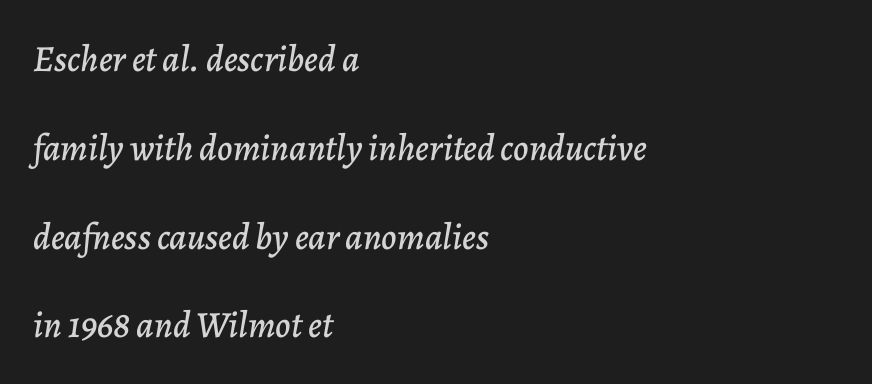
The image shows 37 px text type, italic (leaning right); set left-aligned, loose line spacing (2.4x), normal letter spacing, not underlined; low stroke contrast and a medium x-height.
